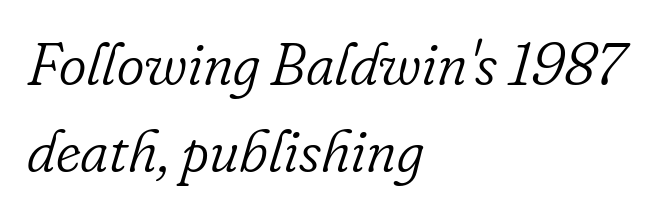
{"serif": "yes", "italic": "yes", "lean": "right", "slant_degrees": 16, "bold": "no", "weight": "light", "width": "normal", "stroke_contrast": "low", "x_height": "small", "monospaced": "no", "underline": "no", "align": "left", "line_spacing": "normal", "line_spacing_ratio": 1.48, "letter_spacing": "normal", "letter_spacing_em": 0.0, "glyph_px": 59}
